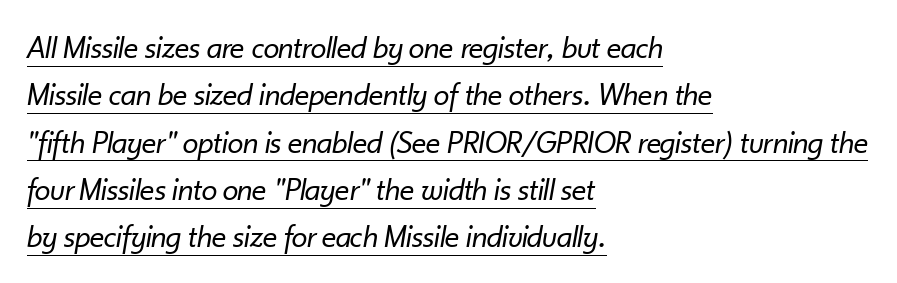
{"italic": "yes", "lean": "right", "slant_degrees": 10, "bold": "no", "weight": "regular", "width": "normal", "stroke_contrast": "low", "x_height": "small", "monospaced": "no", "underline": "yes", "align": "left", "line_spacing": "normal", "line_spacing_ratio": 1.48, "letter_spacing": "normal", "letter_spacing_em": 0.0, "glyph_px": 32}
